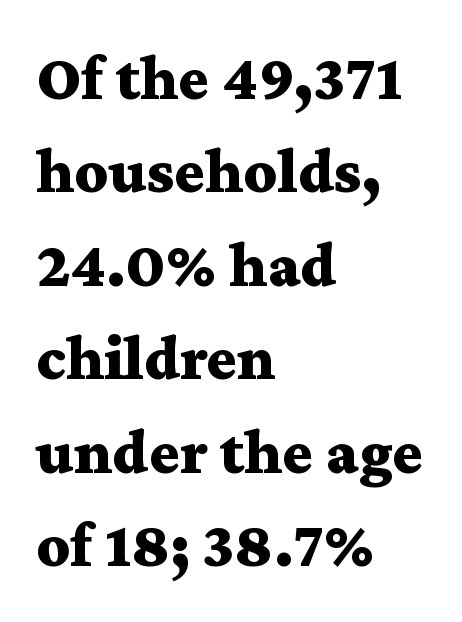
Does the lettering tilt? It doesn't — this is upright. The zone under the glyphs is completely vacant. Strong, thick strokes mark this as bold type. In terms of letterspacing, this is plain default setting. This sample has the flowing, uneven cadence of proportional lettering.
